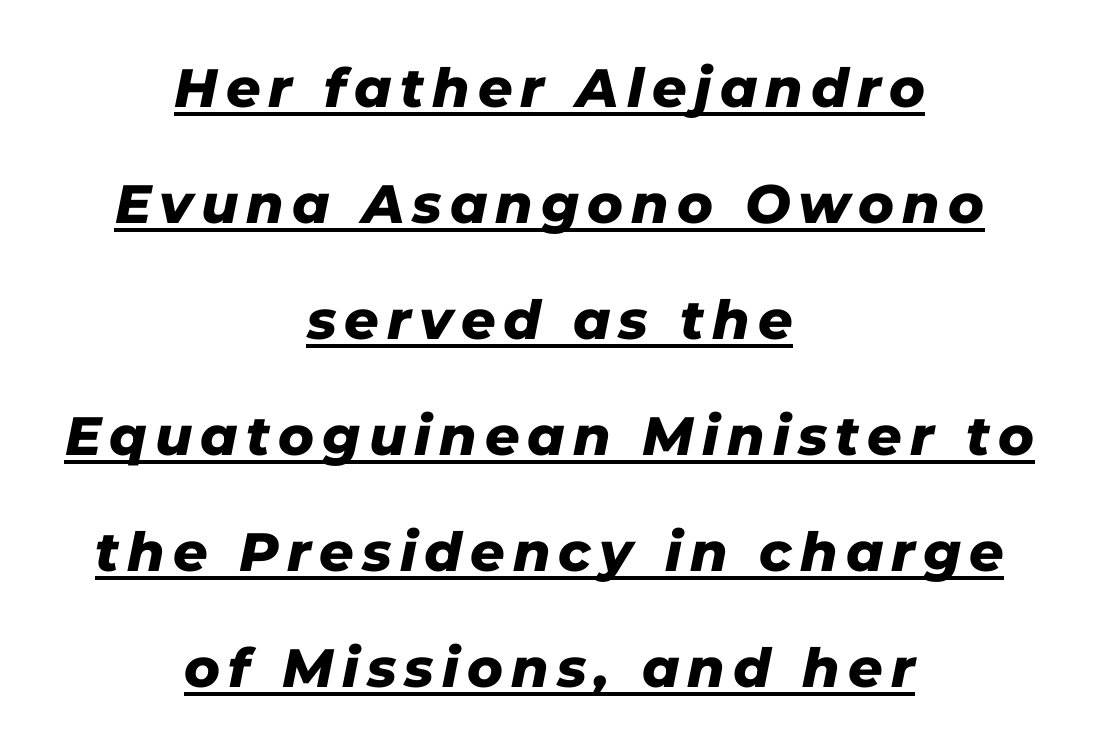
{"italic": "yes", "lean": "right", "slant_degrees": 11, "bold": "yes", "weight": "heavy", "width": "normal", "stroke_contrast": "low", "x_height": "medium", "monospaced": "no", "underline": "yes", "align": "center", "line_spacing": "loose", "line_spacing_ratio": 2.15, "glyph_px": 54}
